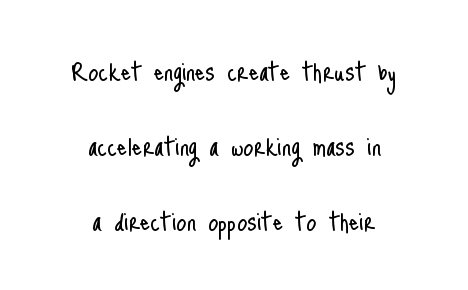
Q: Is the text bold? A: No.
Q: Is the text italic (slanted)? A: No, it is upright.
Q: Is the typeface a serif or a sans-serif typeface? A: Sans-serif.
Q: Is the text underlined? A: No.
Q: How is the paragraph aligned? A: Centered.
Q: Is the spacing between letters normal or unusually wide? A: Normal.
Q: Is the spacing between lines tight, normal or loose? A: Loose.
Q: Width (condensed, normal, or wide)? A: Condensed.
Q: Stroke contrast? A: Low.
Q: x-height? A: Small.
Q: Monospaced? A: No.
